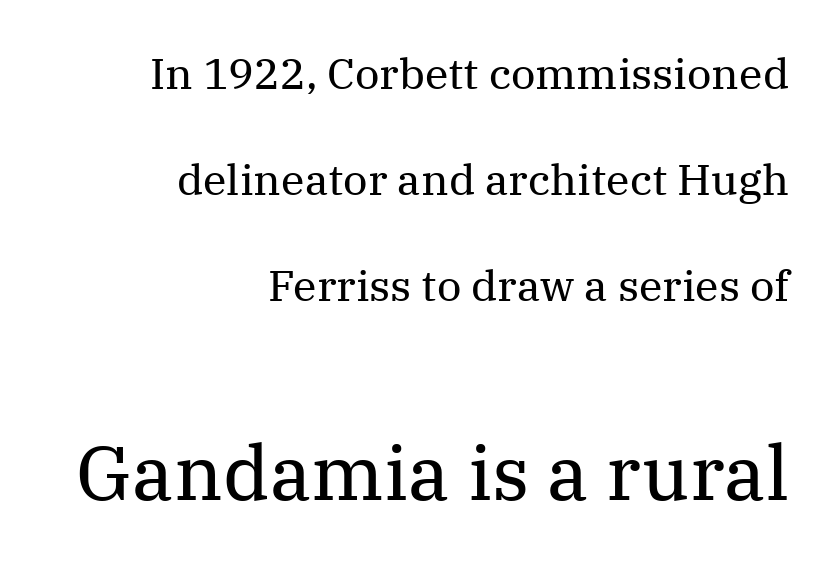
{"serif": "yes", "italic": "no", "bold": "no", "weight": "regular", "width": "normal", "stroke_contrast": "medium", "x_height": "medium", "monospaced": "no", "underline": "no", "align": "right", "line_spacing": "loose", "line_spacing_ratio": 2.46, "letter_spacing": "normal", "letter_spacing_em": 0.0, "larger_block": "second", "size_ratio": 1.77, "glyph_px": 76}
